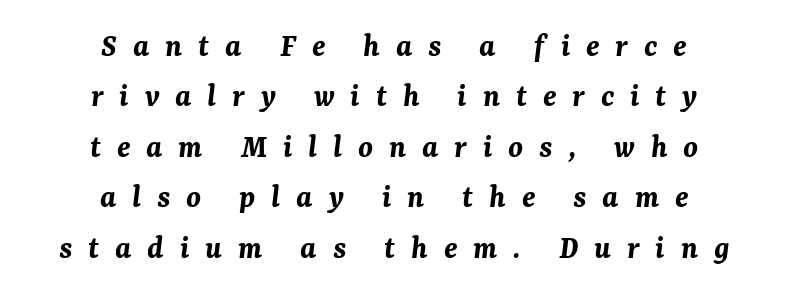
{"italic": "yes", "lean": "right", "slant_degrees": 7, "bold": "yes", "weight": "bold", "width": "normal", "stroke_contrast": "medium", "x_height": "medium", "monospaced": "no", "underline": "no", "align": "center", "line_spacing": "normal", "line_spacing_ratio": 1.53, "letter_spacing": "wide", "letter_spacing_em": 0.48, "glyph_px": 33}
